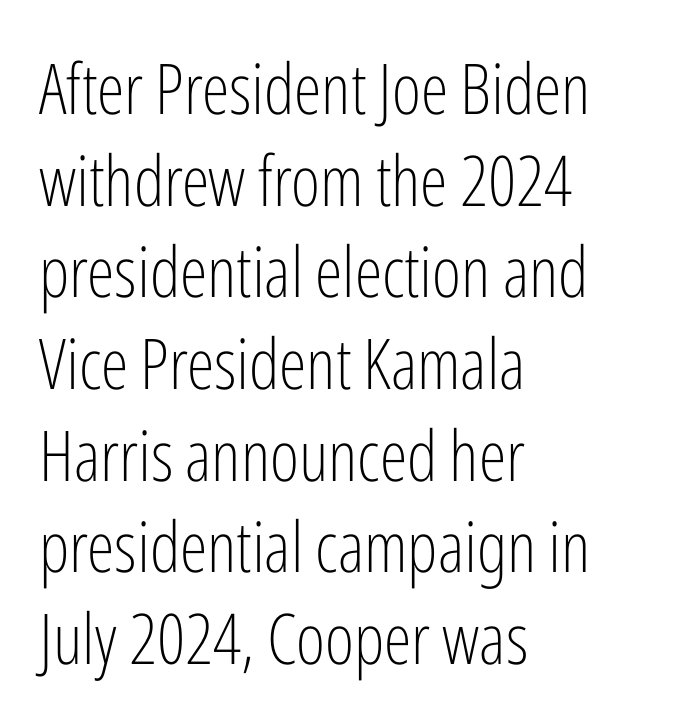
The image shows 70 px light, condensed sans-serif type, upright; set left-aligned, normal line spacing (1.31x), normal letter spacing, not underlined; low stroke contrast and a medium x-height.
